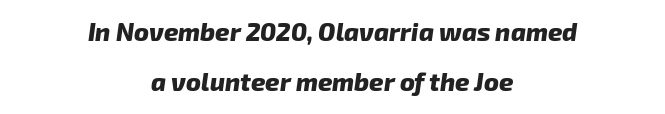
You'd pick this weight for a headline — it's a proper bold. In terms of letterspacing, this is plain default setting. Notice how the stems are inclined rather than vertical — that's the hallmark of italics. Students, observe: this is what heavily led, spacious text looks like.
